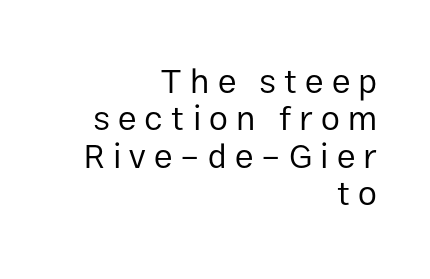
This reads as an unemphasized weight, regular at the heaviest. Bare-footed words on every line. Each letter keeps its own natural width here, so spacing adapts to shape. Visually the block forms a straight wall on the right and a jagged coastline on the left. Words appear elongated and porous because spacing is wide. Very little white space separates one row of letters from the next.
